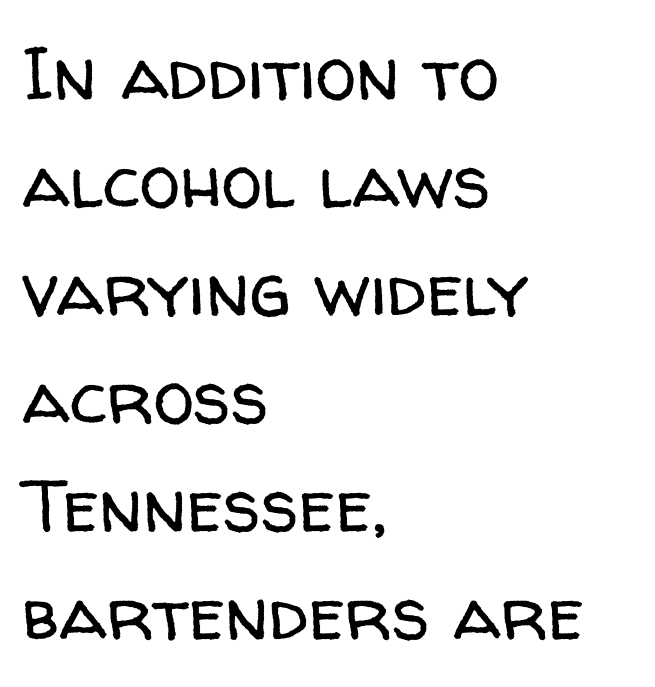
Q: Is the text bold? A: No.
Q: Is the text italic (slanted)? A: No, it is upright.
Q: Is the typeface a serif or a sans-serif typeface? A: Sans-serif.
Q: Is the text underlined? A: No.
Q: How is the paragraph aligned? A: Left-aligned.
Q: Is the spacing between letters normal or unusually wide? A: Normal.
Q: Is the spacing between lines tight, normal or loose? A: Normal.
Q: Width (condensed, normal, or wide)? A: Normal.
Q: Stroke contrast? A: Low.
Q: x-height? A: Medium.
Q: Monospaced? A: No.
